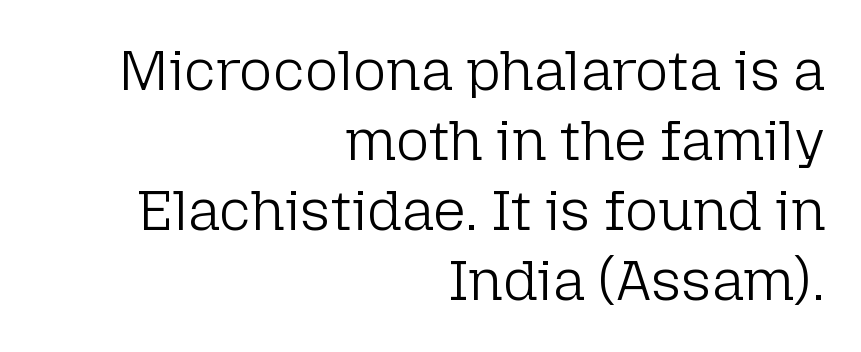
Do the characters align in a grid? No, the font is proportional. This is not heavy type; no bold has been used. The text block is weighted toward the right margin, trailing off unevenly leftward. Between one letter and the next there's only the usual sliver of space. Stroke terminals: plain, sans-serif. Posture: straight, roman, zero tilt.
